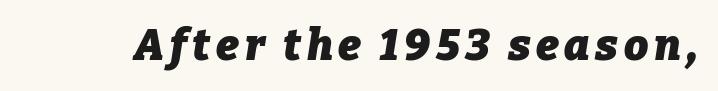
The passage shown is typed in a proportional face where columns would drift. The foot of each line stays bare and open. Summary of weight: heavy, a full bold. It's the slanting kind of type.
